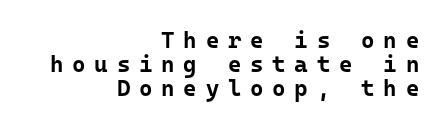
{"italic": "no", "bold": "yes", "underline": "no", "align": "right", "line_spacing": "tight", "line_spacing_ratio": 1.04, "letter_spacing": "wide", "letter_spacing_em": 0.38, "glyph_px": 23}
